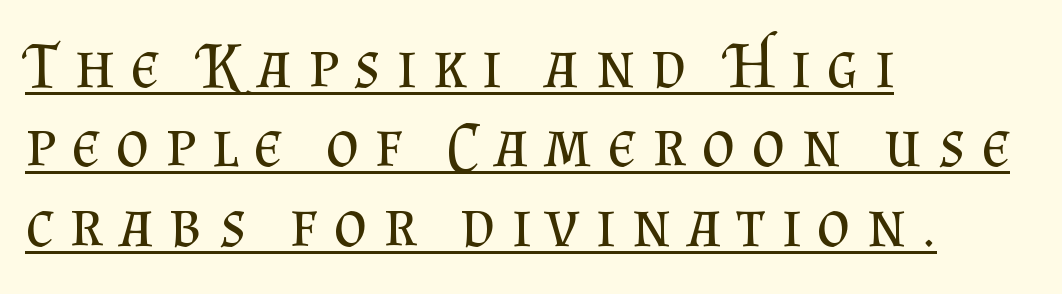
Q: Is the text bold? A: No.
Q: Is the text italic (slanted)? A: No, it is upright.
Q: Is the typeface a serif or a sans-serif typeface? A: Serif.
Q: Is the text underlined? A: Yes.
Q: How is the paragraph aligned? A: Left-aligned.
Q: Is the spacing between letters normal or unusually wide? A: Unusually wide.
Q: Width (condensed, normal, or wide)? A: Normal.
Q: Stroke contrast? A: Medium.
Q: x-height? A: Small.
Q: Monospaced? A: No.
